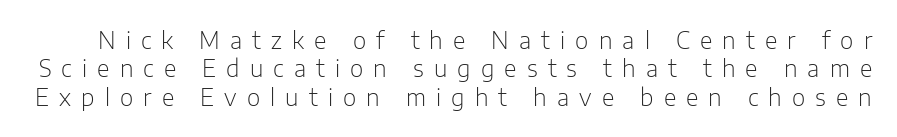
The image shows 23 px text type, upright; set line spacing 1.23x, unusually wide letter spacing (+0.44 em), not underlined.
